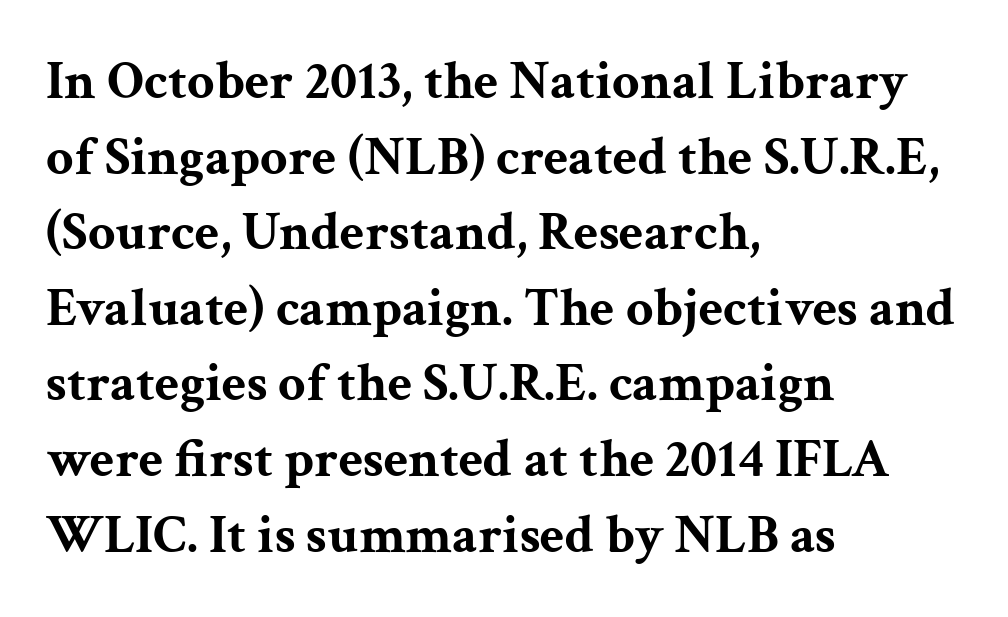
{"serif": "yes", "italic": "no", "bold": "yes", "weight": "bold", "width": "wide", "stroke_contrast": "medium", "x_height": "medium", "monospaced": "no", "underline": "no", "align": "left", "line_spacing": "normal", "line_spacing_ratio": 1.4, "letter_spacing": "normal", "letter_spacing_em": 0.0, "glyph_px": 54}
